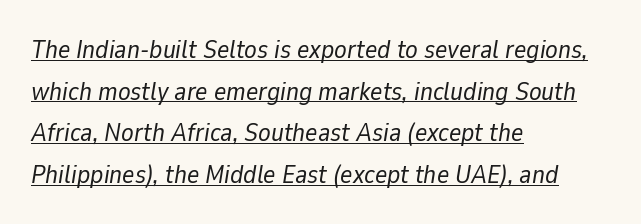
Compared with a centered layout, this one pins lines to the left instead. The tracking reads as untouched default to a designer's eye. Interline gaps are of average width in this sample. Does the lettering tilt? It does — this is italic. No heavy texture on the line: the type isn't bold. Underline: present.
